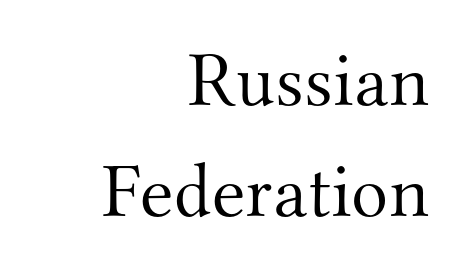
The image shows 77 px light serif type, upright; set right-aligned, normal line spacing (1.44x), normal letter spacing, not underlined; medium stroke contrast and a small x-height.
